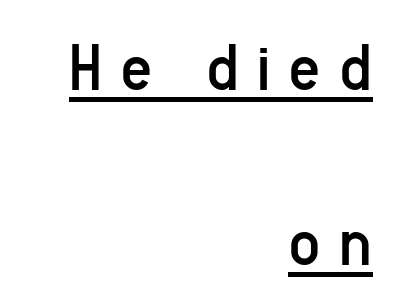
Q: Is the text bold? A: No.
Q: Is the text italic (slanted)? A: No, it is upright.
Q: Is the typeface a serif or a sans-serif typeface? A: Sans-serif.
Q: Is the text underlined? A: Yes.
Q: How is the paragraph aligned? A: Right-aligned.
Q: Is the spacing between letters normal or unusually wide? A: Unusually wide.
Q: Is the spacing between lines tight, normal or loose? A: Loose.
Q: Width (condensed, normal, or wide)? A: Condensed.
Q: Stroke contrast? A: Low.
Q: x-height? A: Medium.
Q: Monospaced? A: No.
